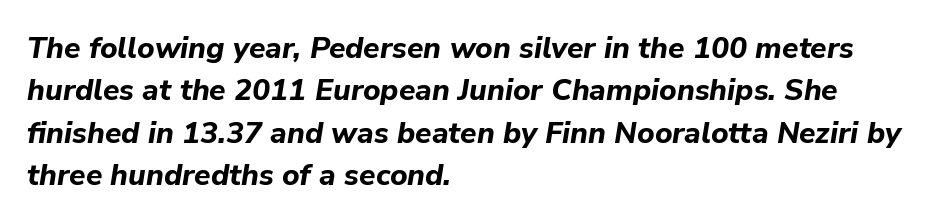
This sample has the flowing, uneven cadence of proportional lettering. Words appear dense and cohesive because spacing is normal. Designer's note — italics engaged. Visually the block forms a straight wall on the left and a jagged coastline on the right.
